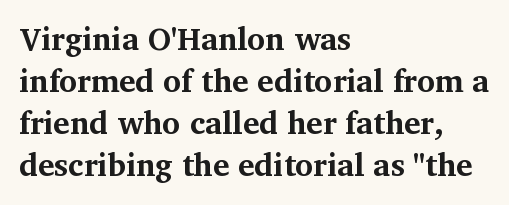
{"serif": "yes", "italic": "no", "bold": "yes", "weight": "bold", "width": "normal", "stroke_contrast": "medium", "x_height": "medium", "monospaced": "no", "underline": "no", "align": "left", "line_spacing": "normal", "line_spacing_ratio": 1.36, "letter_spacing": "normal", "letter_spacing_em": 0.0, "glyph_px": 31}
